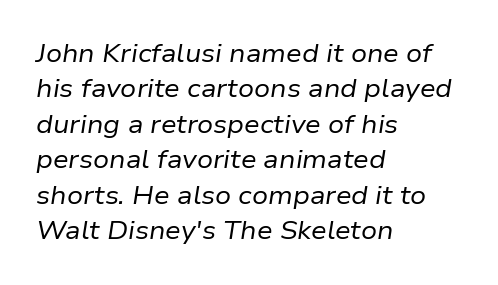
Q: Is the text bold? A: No.
Q: Is the text italic (slanted)? A: Yes, it leans right by about 9 degrees.
Q: Is the text underlined? A: No.
Q: How is the paragraph aligned? A: Left-aligned.
Q: Is the spacing between letters normal or unusually wide? A: Normal.
Q: Is the spacing between lines tight, normal or loose? A: Normal.
